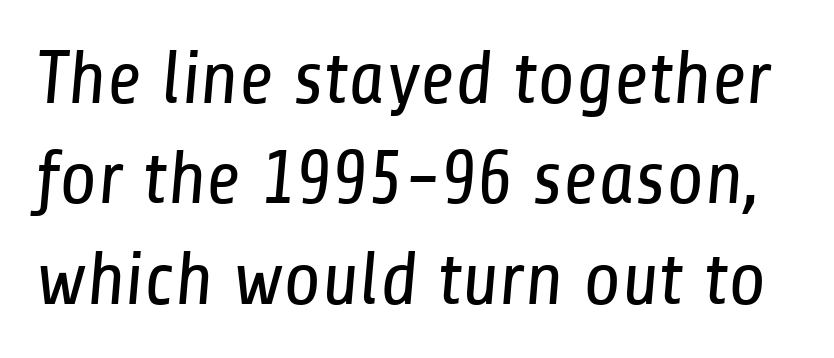
{"serif": "no", "bold": "no", "weight": "regular", "width": "condensed", "stroke_contrast": "low", "x_height": "medium", "monospaced": "no", "underline": "no", "line_spacing": "normal", "line_spacing_ratio": 1.32, "letter_spacing": "normal", "letter_spacing_em": 0.0, "glyph_px": 76}
